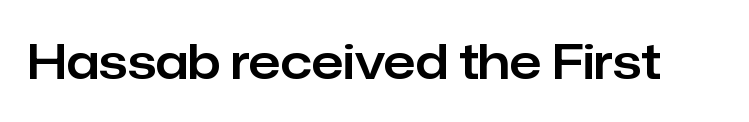
{"serif": "no", "italic": "no", "width": "normal", "stroke_contrast": "low", "x_height": "medium", "monospaced": "no", "underline": "no", "letter_spacing": "normal", "letter_spacing_em": 0.0, "glyph_px": 47}
